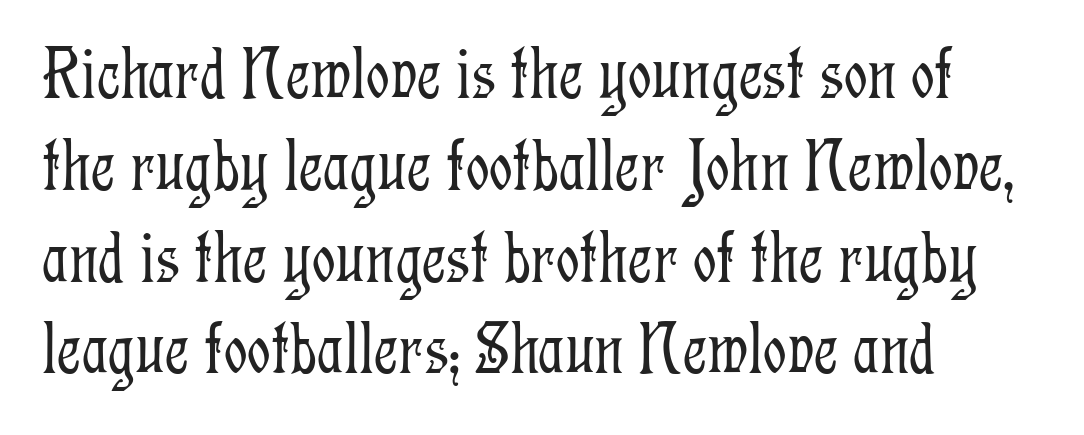
A typesetter would mark this as roman, not italic. Lines of text with bare space underneath. Stem width sits at or under what a default text font uses. Where is the straight margin? On the left. Is this a sans? No — the strokes have serifs. There is no visible air inserted between adjacent glyphs.
